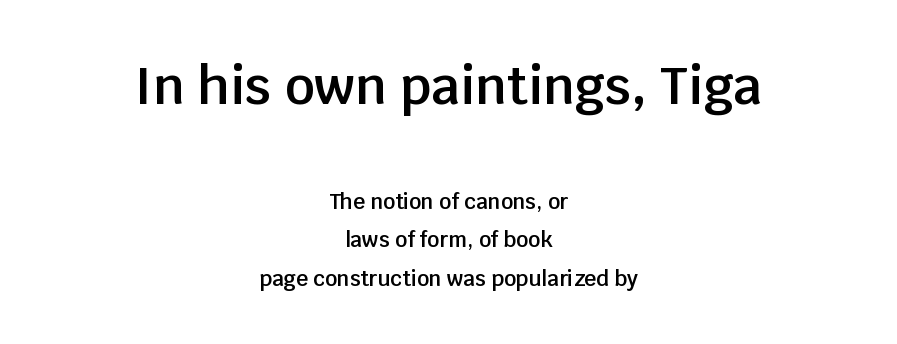
{"serif": "no", "italic": "no", "bold": "semi", "weight": "semibold", "width": "normal", "stroke_contrast": "low", "x_height": "large", "monospaced": "no", "underline": "no", "align": "center", "line_spacing_ratio": 1.82, "letter_spacing": "normal", "letter_spacing_em": 0.0, "larger_block": "first", "size_ratio": 2.48, "glyph_px": 52}
